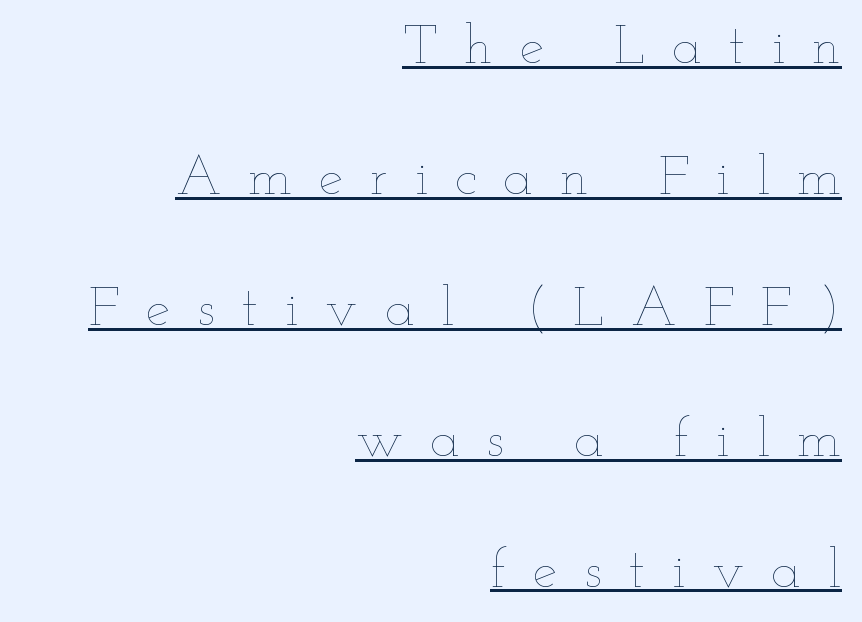
The image shows 55 px thin, wide type, upright; set right-aligned, loose line spacing (2.38x), unusually wide letter spacing (+0.49 em), underlined; low stroke contrast and a small x-height.
